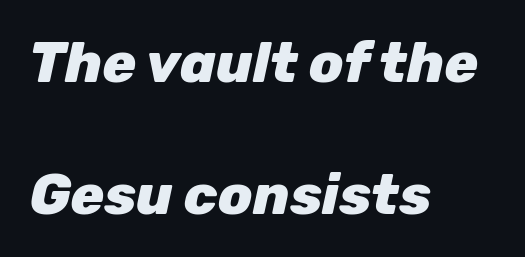
Q: Is the text bold? A: Yes.
Q: Is the text italic (slanted)? A: Yes, it leans right by about 12 degrees.
Q: Is the text underlined? A: No.
Q: How is the paragraph aligned? A: Left-aligned.
Q: Is the spacing between letters normal or unusually wide? A: Normal.
Q: Is the spacing between lines tight, normal or loose? A: Loose.
Q: Width (condensed, normal, or wide)? A: Normal.
Q: Stroke contrast? A: Low.
Q: x-height? A: Medium.
Q: Monospaced? A: No.
